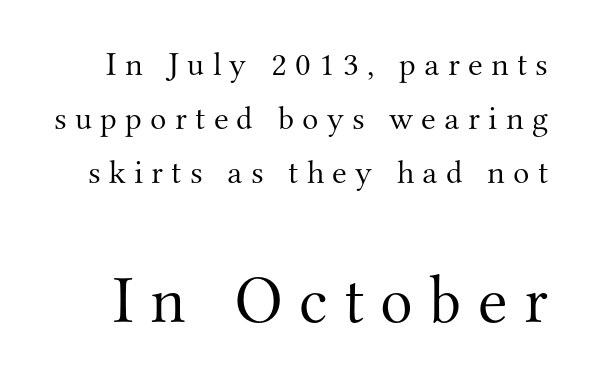
The image shows 68 px light serif type, upright; set normal line spacing (1.59x), unusually wide letter spacing (+0.24 em), not underlined; the second (bottom) block is 2.0x larger; medium stroke contrast and a small x-height.
